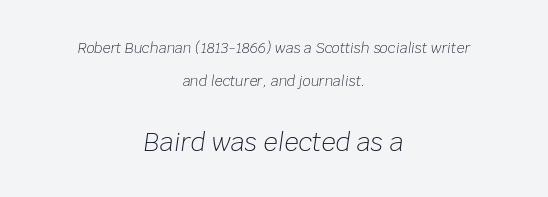
Q: Is the text bold? A: No.
Q: Is the text italic (slanted)? A: Yes, it leans right by about 8 degrees.
Q: Is the text underlined? A: No.
Q: How is the paragraph aligned? A: Centered.
Q: Is the spacing between letters normal or unusually wide? A: Normal.
Q: Is the spacing between lines tight, normal or loose? A: Loose.
Q: Which block of text is set in a larger size, the first (top) or the second (bottom)? A: The second (bottom) one.
